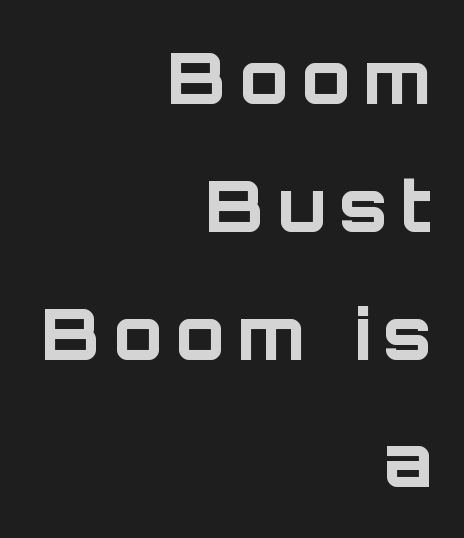
Heavy, bold letterforms. Character widths vary here, with narrow letters taking less room than wide ones. These lines were composed using upright roman letters. The foot of each line stays bare and open. This rendering employs a face without finishing strokes, i.e., a sans-serif.
